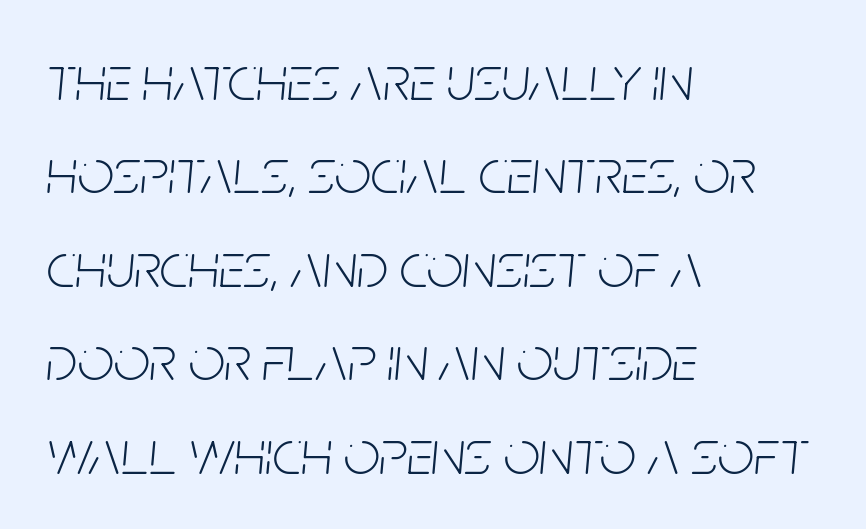
The face used here has a pronounced slope to its letters. A typesetter would call this proportional, since set widths differ per character. Weight: not bold — regular or lighter. The text block is weighted toward the left margin, trailing off unevenly rightward. Only glyphs here, with clear space below each row. What's the leading like? Ordinary, nothing unusual.
